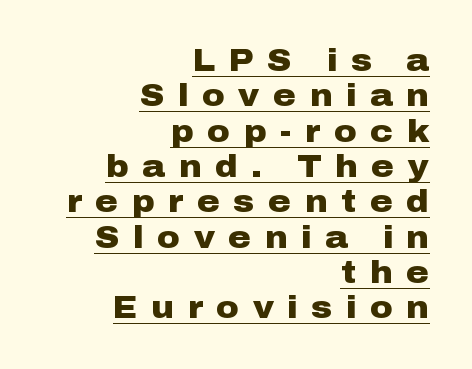
The specimen reads as upright at a glance. The face used here is proportionally spaced, like ordinary book or web type. A typesetter would call this heavily tracked-out type. Does the copy run flush right? Yes — the right margin is perfectly even. Underlining? Definitely there.
